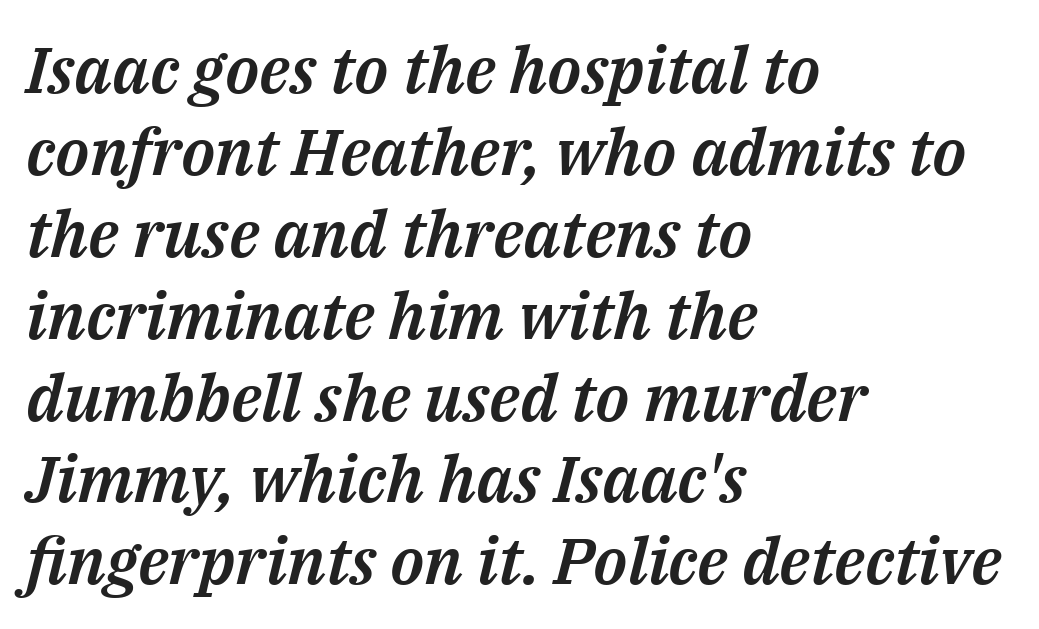
The image shows 65 px text type, italic (leaning right); set left-aligned, normal line spacing (1.26x), normal letter spacing, not underlined; medium stroke contrast and a medium x-height.
